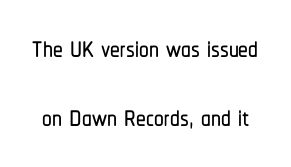
{"serif": "no", "italic": "no", "width": "condensed", "stroke_contrast": "low", "x_height": "medium", "monospaced": "no", "underline": "no", "line_spacing_ratio": 1.76, "letter_spacing": "normal", "letter_spacing_em": 0.0, "glyph_px": 39}
